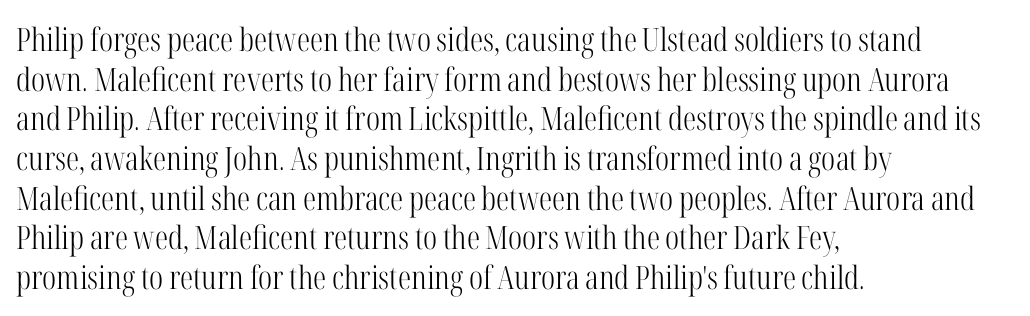
{"serif": "yes", "italic": "no", "bold": "no", "weight": "light", "width": "condensed", "stroke_contrast": "high", "x_height": "medium", "monospaced": "no", "underline": "no", "align": "left", "line_spacing_ratio": 1.24, "letter_spacing": "normal", "letter_spacing_em": 0.0, "glyph_px": 32}
